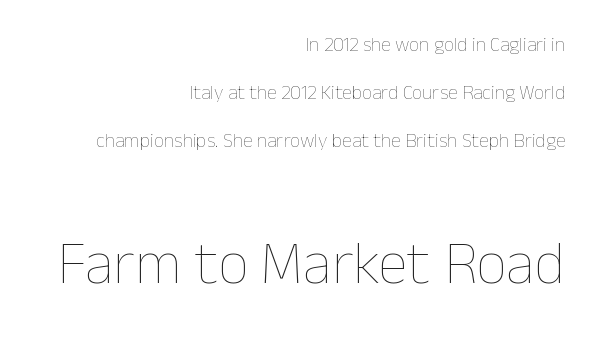
{"italic": "no", "bold": "no", "weight": "thin", "width": "normal", "stroke_contrast": "low", "x_height": "medium", "monospaced": "no", "underline": "no", "align": "right", "line_spacing": "loose", "line_spacing_ratio": 2.4, "letter_spacing": "normal", "letter_spacing_em": 0.0, "larger_block": "second", "size_ratio": 3.0, "glyph_px": 60}
